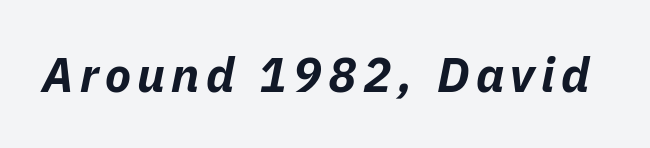
The image shows 48 px bold type, italic (leaning right); set not underlined; low stroke contrast and a medium x-height.
